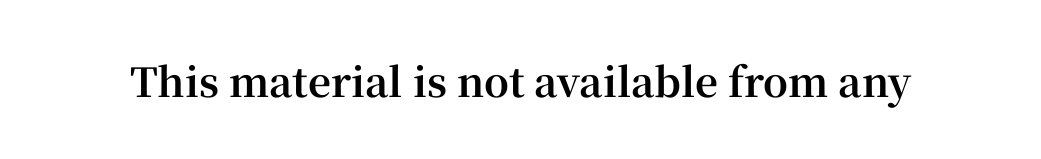
Do the characters align in a grid? No, the font is proportional. Thick stems and heavy bowls — unmistakably bold. This is serif lettering, the kind often seen in printed books. How are the letters spaced? Ordinarily, with no added tracking.
